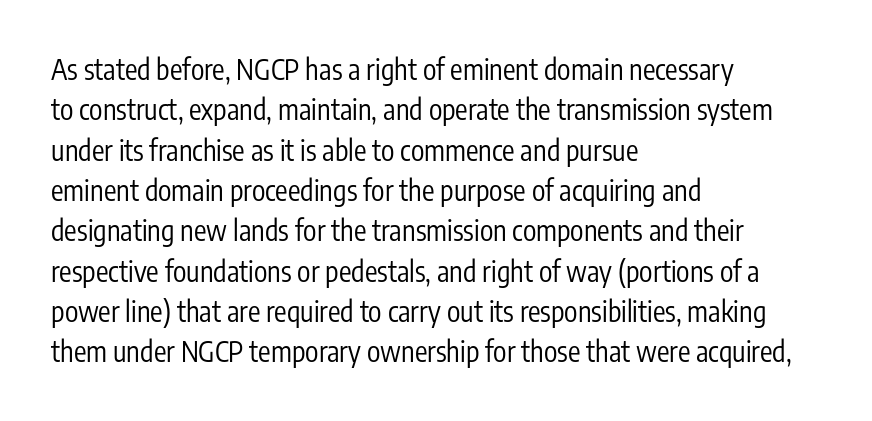
Q: Is the text bold? A: No.
Q: Is the text italic (slanted)? A: No, it is upright.
Q: Is the typeface a serif or a sans-serif typeface? A: Sans-serif.
Q: Is the text underlined? A: No.
Q: How is the paragraph aligned? A: Left-aligned.
Q: Is the spacing between letters normal or unusually wide? A: Normal.
Q: Is the spacing between lines tight, normal or loose? A: Normal.
Q: Width (condensed, normal, or wide)? A: Condensed.
Q: Stroke contrast? A: Low.
Q: x-height? A: Medium.
Q: Monospaced? A: No.
